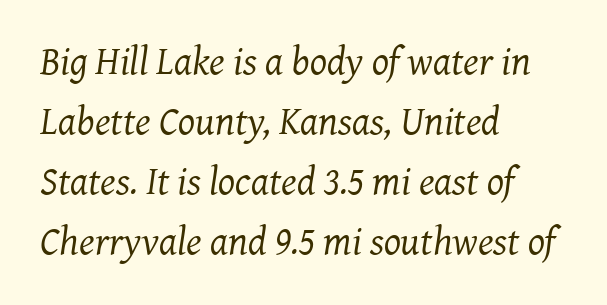
Q: Is the text bold? A: No.
Q: Is the text italic (slanted)? A: Yes, it leans right by about 7 degrees.
Q: Is the typeface a serif or a sans-serif typeface? A: Serif.
Q: Is the text underlined? A: No.
Q: How is the paragraph aligned? A: Left-aligned.
Q: Is the spacing between letters normal or unusually wide? A: Normal.
Q: Is the spacing between lines tight, normal or loose? A: Normal.
Q: Width (condensed, normal, or wide)? A: Normal.
Q: Stroke contrast? A: Medium.
Q: x-height? A: Medium.
Q: Monospaced? A: No.
